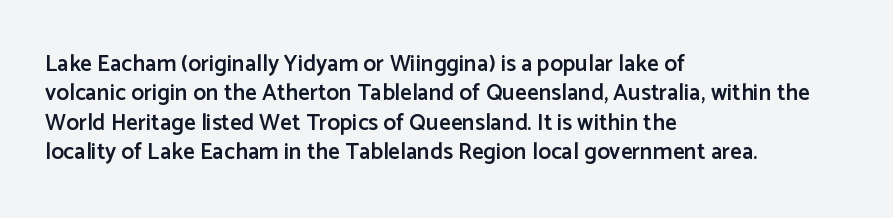
All the whitespace from short lines collects on the right. You could call the tracking neutral — neither tight nor loose. The axis of the letterforms is exactly vertical. Honestly, there is no underline to notice here at all.
